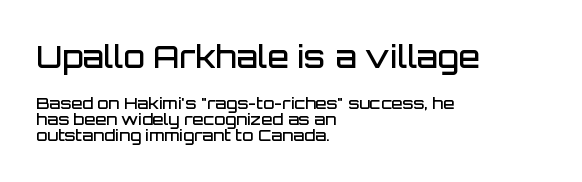
Summary of weight: moderately heavy, a semibold. Is the block centered? No — it sits flush against the left margin. Each letter keeps its own natural width here, so spacing adapts to shape. These lines keep a tight, regular rhythm from letter to letter. The line-height multiplier appears low, near solid setting.
